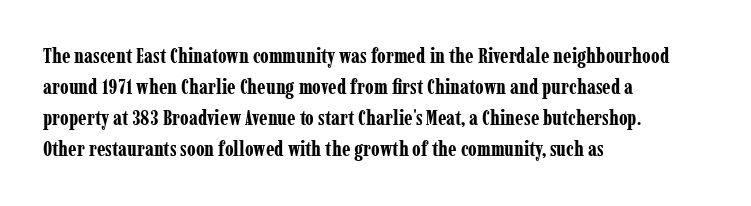
The image shows 21 px bold type, upright; set left-aligned, normal line spacing (1.48x), normal letter spacing, not underlined.
